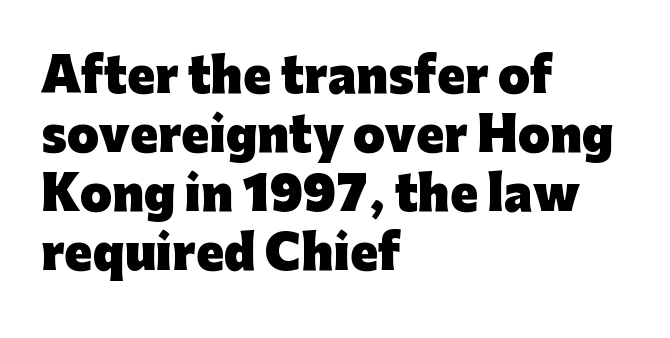
Q: Is the text bold? A: Yes.
Q: Is the text italic (slanted)? A: No, it is upright.
Q: Is the typeface a serif or a sans-serif typeface? A: Sans-serif.
Q: Is the text underlined? A: No.
Q: How is the paragraph aligned? A: Left-aligned.
Q: Is the spacing between letters normal or unusually wide? A: Normal.
Q: Is the spacing between lines tight, normal or loose? A: Normal.
Q: Width (condensed, normal, or wide)? A: Normal.
Q: Stroke contrast? A: Low.
Q: x-height? A: Medium.
Q: Monospaced? A: No.
